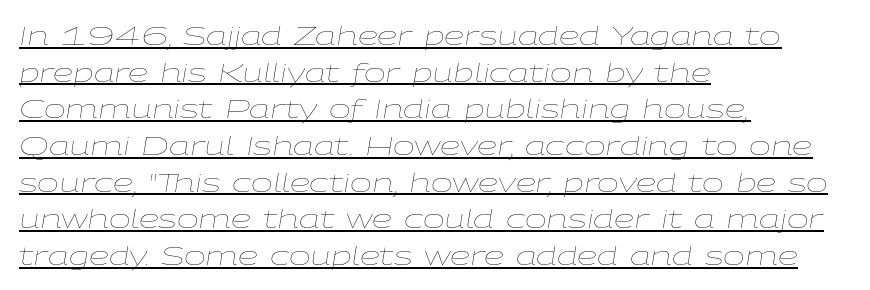
{"italic": "yes", "lean": "right", "slant_degrees": 9, "bold": "no", "underline": "yes", "align": "left", "line_spacing": "normal", "line_spacing_ratio": 1.41, "letter_spacing": "normal", "letter_spacing_em": 0.0, "glyph_px": 26}
